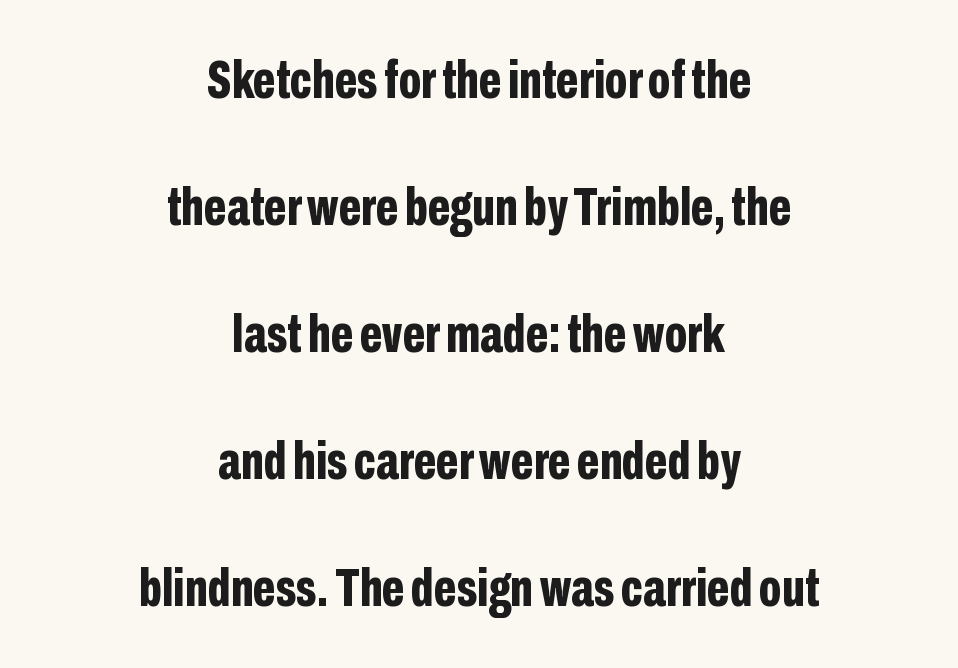
{"serif": "no", "italic": "no", "bold": "yes", "weight": "bold", "width": "condensed", "stroke_contrast": "low", "x_height": "medium", "monospaced": "no", "underline": "no", "align": "center", "line_spacing": "loose", "line_spacing_ratio": 2.35, "letter_spacing": "normal", "letter_spacing_em": 0.0, "glyph_px": 54}
